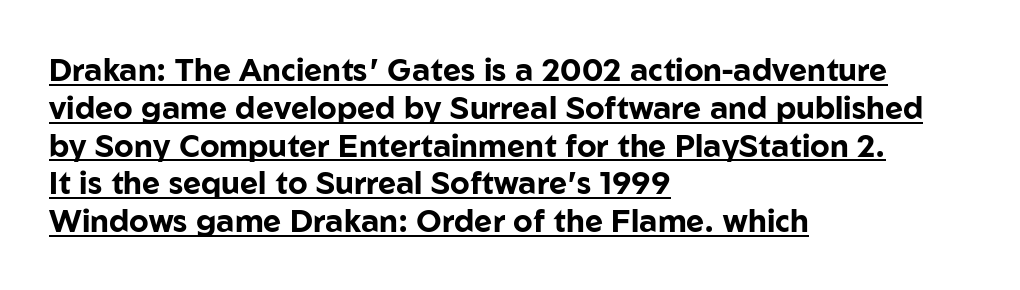
The image shows 31 px bold sans-serif type, upright; set left-aligned, line spacing 1.22x, normal letter spacing, underlined; low stroke contrast and a medium x-height.
